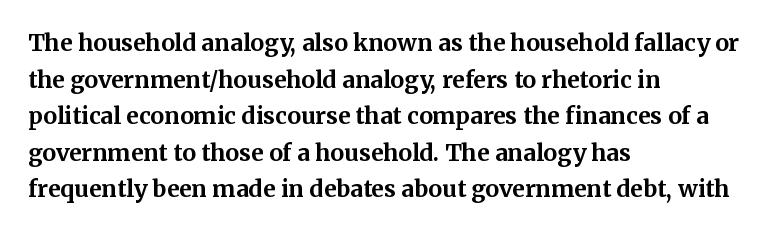
Visually the block forms a straight wall on the left and a jagged coastline on the right. The letters are bold, with thick, heavy strokes. The gap between lines stays unmarked. This sample keeps an unexceptional amount of space between lines. The horizontal fit of the characters is conventional and even. Vertical strokes here are truly vertical.
